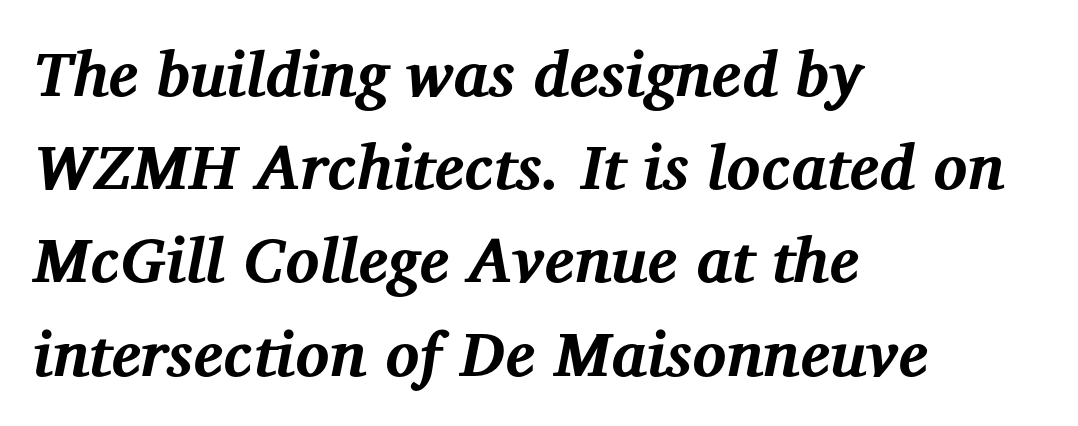
The image shows 63 px bold serif type, italic (leaning right); set left-aligned, normal line spacing (1.48x), normal letter spacing, not underlined; medium stroke contrast and a medium x-height.
